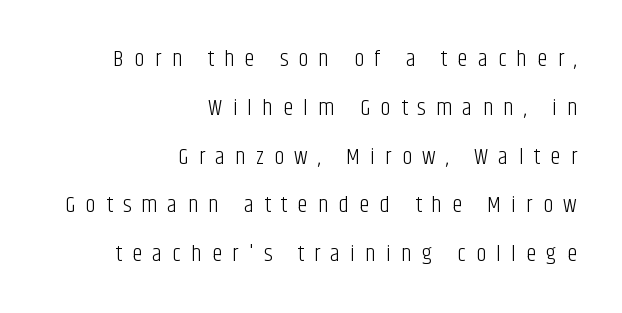
Q: Is the text bold? A: No.
Q: Is the text italic (slanted)? A: No, it is upright.
Q: Is the text underlined? A: No.
Q: How is the paragraph aligned? A: Right-aligned.
Q: Is the spacing between letters normal or unusually wide? A: Unusually wide.
Q: Is the spacing between lines tight, normal or loose? A: Loose.
